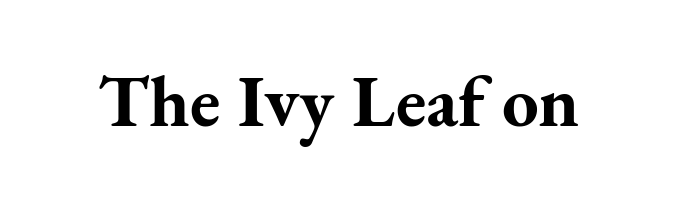
{"serif": "yes", "italic": "no", "bold": "yes", "weight": "bold", "width": "normal", "stroke_contrast": "medium", "x_height": "small", "monospaced": "no", "underline": "no", "letter_spacing": "normal", "letter_spacing_em": 0.0, "glyph_px": 73}
